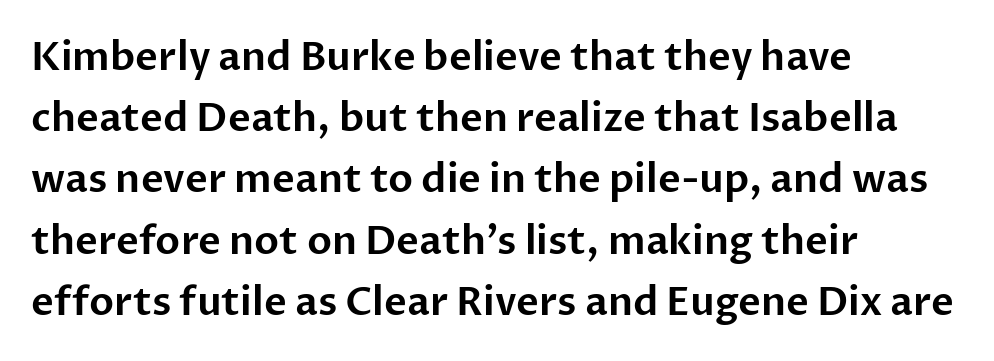
The tracking reads as untouched default to a designer's eye. Just letters on the line, the space beneath them empty. Each letter keeps its own natural width here, so spacing adapts to shape. The vertical gap from one line to the next is medium. Nothing sits at the stroke ends, so this counts as sans-serif.
